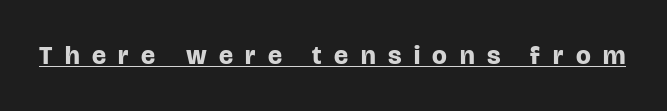
Honestly, the letter spacing is so wide it's the main thing you notice. The string is rendered with underlining switched on. Set as a true bold cut, around the 700 mark. Ascenders rise straight up at ninety degrees.
